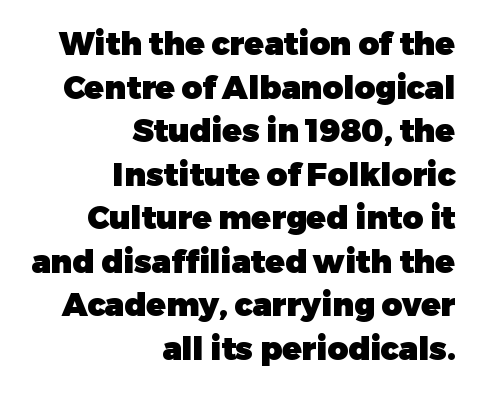
Teacher's note: observe the even right margin — that is flush-right alignment. Observe the ordinary spacing: letters are neighbours, not strangers. This is roman type, the default non-slanted kind. The type family on display is of the sans-serif kind. Leading matches the norm, producing a regular column.
